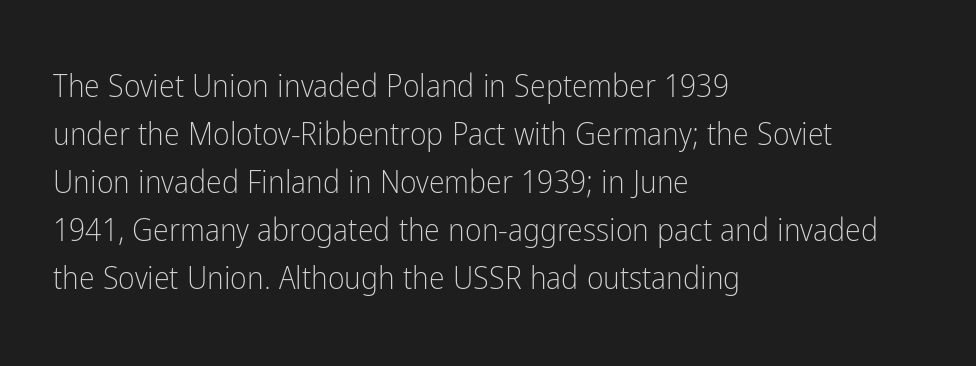
The image shows 32 px light, condensed sans-serif type, upright; set left-aligned, normal line spacing (1.5x), normal letter spacing, not underlined; low stroke contrast and a medium x-height.
